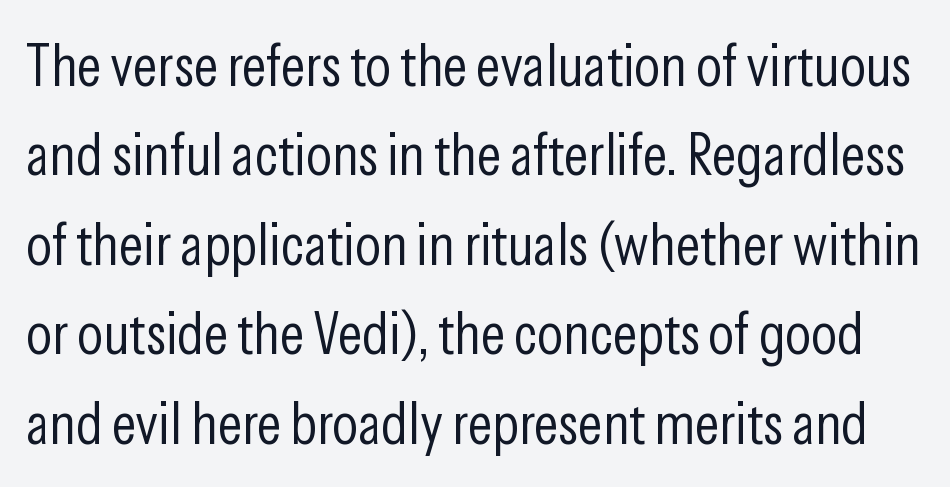
The image shows 60 px light, condensed sans-serif type, upright; set normal line spacing (1.49x), normal letter spacing, not underlined; low stroke contrast and a medium x-height.
